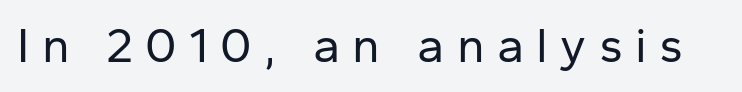
{"serif": "no", "italic": "no", "bold": "no", "weight": "regular", "width": "normal", "stroke_contrast": "low", "x_height": "medium", "monospaced": "no", "underline": "no", "letter_spacing": "wide", "letter_spacing_em": 0.25, "glyph_px": 49}
